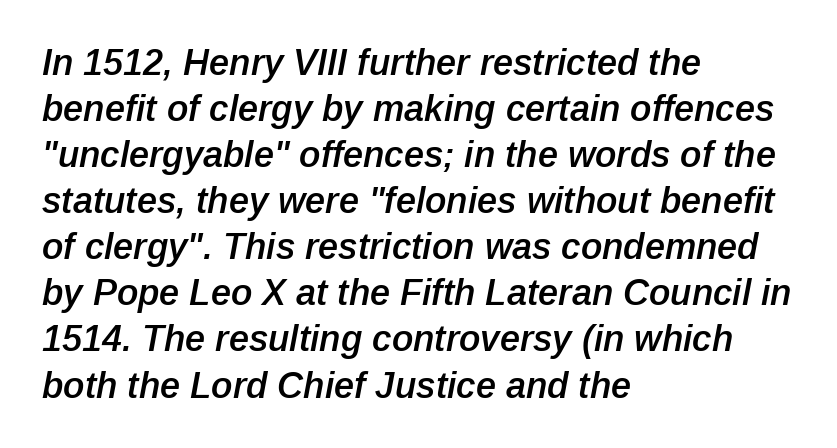
Q: Is the text bold? A: Semi-bold.
Q: Is the text italic (slanted)? A: Yes, it leans right by about 12 degrees.
Q: Is the text underlined? A: No.
Q: How is the paragraph aligned? A: Left-aligned.
Q: Is the spacing between letters normal or unusually wide? A: Normal.
Q: Is the spacing between lines tight, normal or loose? A: Normal.
Q: Width (condensed, normal, or wide)? A: Normal.
Q: Stroke contrast? A: Low.
Q: x-height? A: Medium.
Q: Monospaced? A: No.
